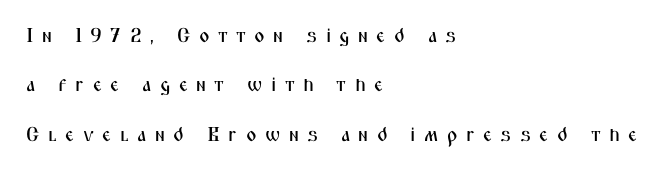
All the whitespace from short lines collects on the right. Substantial extra tracking has been applied to these lines. Characters remain perfectly vertical along every line. Anything drawn beneath the words? Only blank space. Honestly, the rows look like they've been pulled way apart.
